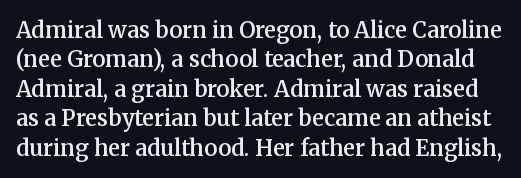
Q: Is the text bold? A: Semi-bold.
Q: Is the text italic (slanted)? A: No, it is upright.
Q: Is the text underlined? A: No.
Q: Is the spacing between letters normal or unusually wide? A: Normal.
Q: Is the spacing between lines tight, normal or loose? A: Normal.
